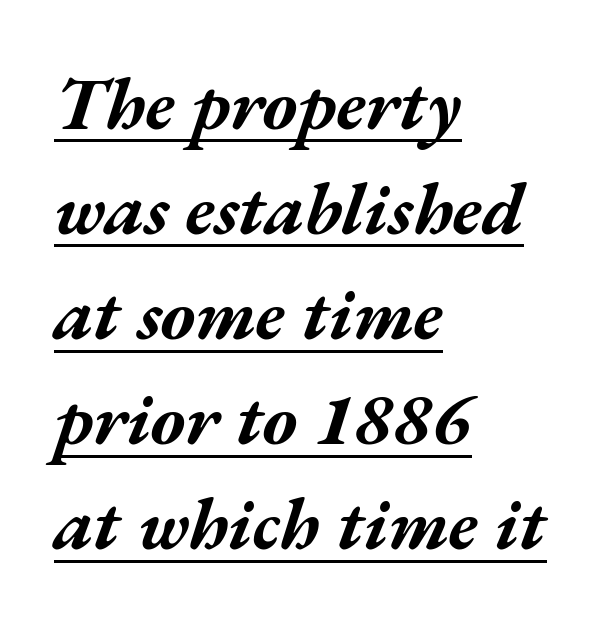
The image shows 74 px bold, wide type, italic (leaning right); set left-aligned, normal line spacing (1.42x), normal letter spacing, underlined; medium stroke contrast and a medium x-height.
